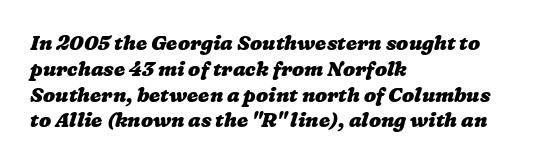
Summary of vertical rhythm: regular, with standard interline spacing. The passage is arranged the way most books set body copy — flush left. The characters look thick and weighty, a clear bold. Underlining? Definitely not there. No extra tracking has been applied to these lines.
